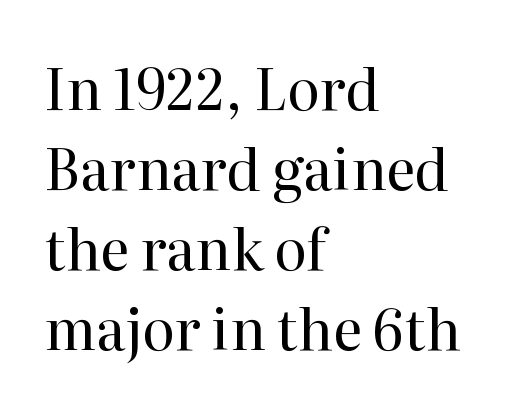
{"serif": "yes", "italic": "no", "bold": "no", "weight": "regular", "width": "normal", "stroke_contrast": "high", "x_height": "medium", "monospaced": "no", "underline": "no", "align": "left", "line_spacing": "normal", "line_spacing_ratio": 1.43, "letter_spacing": "normal", "letter_spacing_em": 0.0, "glyph_px": 56}
